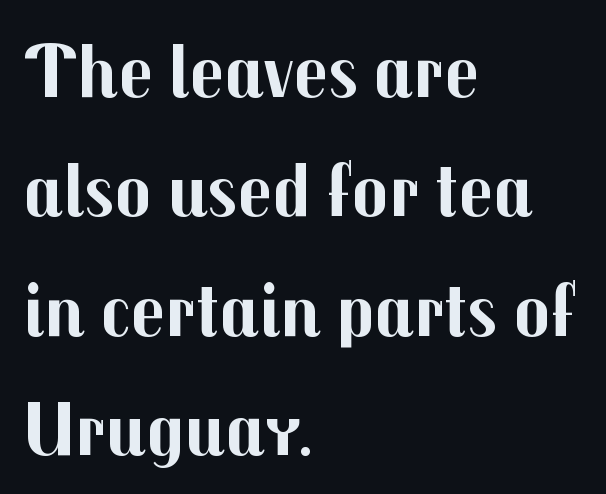
Check under the words: just untouched page. These lines are composed in type without serifs. The rendering uses natural spacing where letterforms have individual widths. Characters follow at the spacing the type designer built in. Line spacing here is normal. Unlike italic type, these characters show no tilt at all.
